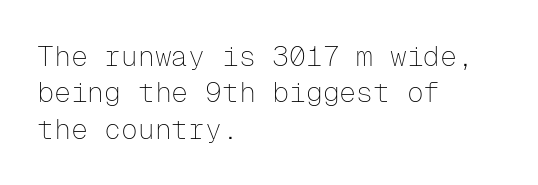
Q: Is the text bold? A: No.
Q: Is the text italic (slanted)? A: No, it is upright.
Q: Is the typeface a serif or a sans-serif typeface? A: Sans-serif.
Q: Is the text underlined? A: No.
Q: How is the paragraph aligned? A: Left-aligned.
Q: Is the spacing between letters normal or unusually wide? A: Normal.
Q: Is the spacing between lines tight, normal or loose? A: Normal.
Q: Width (condensed, normal, or wide)? A: Normal.
Q: Stroke contrast? A: Low.
Q: x-height? A: Medium.
Q: Monospaced? A: Yes.
